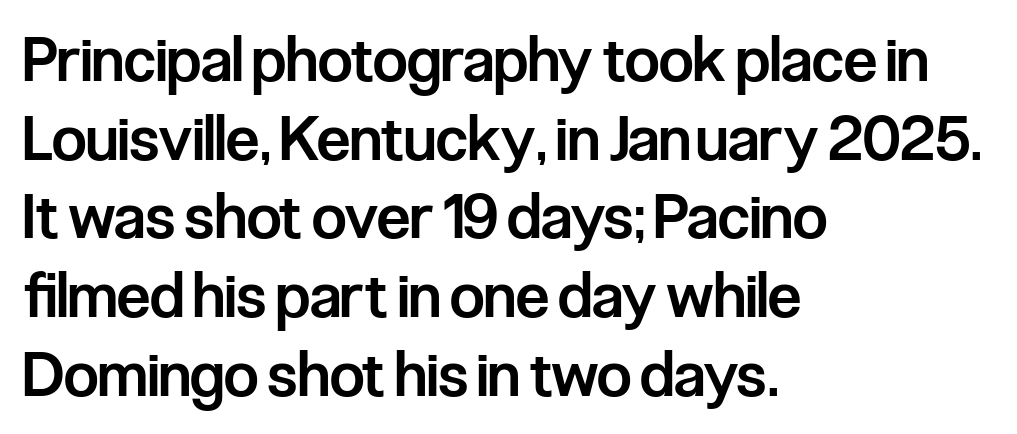
Normally led — the rows are evenly, conventionally spaced. The rendering anchors every line to the left-hand side. Do the letters lean? They stand straight. Typographically, this falls in the sans-serif category.
